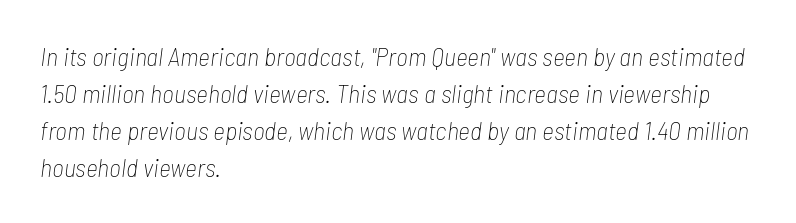
Horizontal alignment here is leftward, the default for most running prose. The block of text has a typical density, with ordinary space between rows. Spacing between characters is what you'd get straight out of the box. This is not heavy type; no bold has been used.
